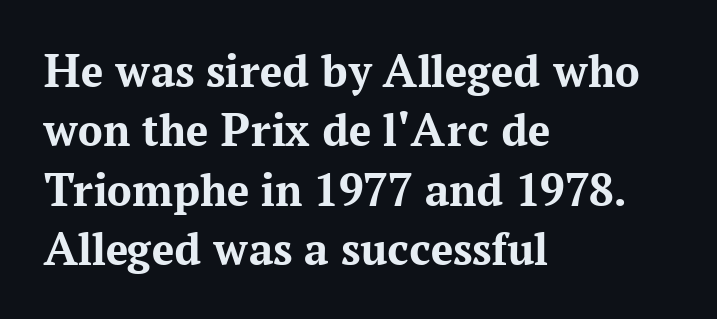
Q: Is the text bold? A: Yes.
Q: Is the text italic (slanted)? A: No, it is upright.
Q: Is the typeface a serif or a sans-serif typeface? A: Serif.
Q: Is the text underlined? A: No.
Q: How is the paragraph aligned? A: Left-aligned.
Q: Is the spacing between letters normal or unusually wide? A: Normal.
Q: Width (condensed, normal, or wide)? A: Normal.
Q: Stroke contrast? A: Medium.
Q: x-height? A: Medium.
Q: Monospaced? A: No.
